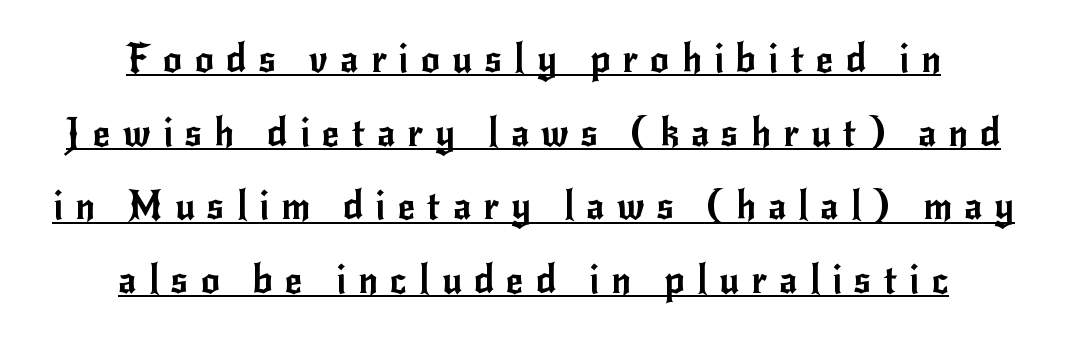
Q: Is the text italic (slanted)? A: No, it is upright.
Q: Is the typeface a serif or a sans-serif typeface? A: Sans-serif.
Q: Is the text underlined? A: Yes.
Q: How is the paragraph aligned? A: Centered.
Q: Is the spacing between letters normal or unusually wide? A: Unusually wide.
Q: Is the spacing between lines tight, normal or loose? A: Loose.
Q: Width (condensed, normal, or wide)? A: Normal.
Q: Stroke contrast? A: Low.
Q: x-height? A: Small.
Q: Monospaced? A: No.
